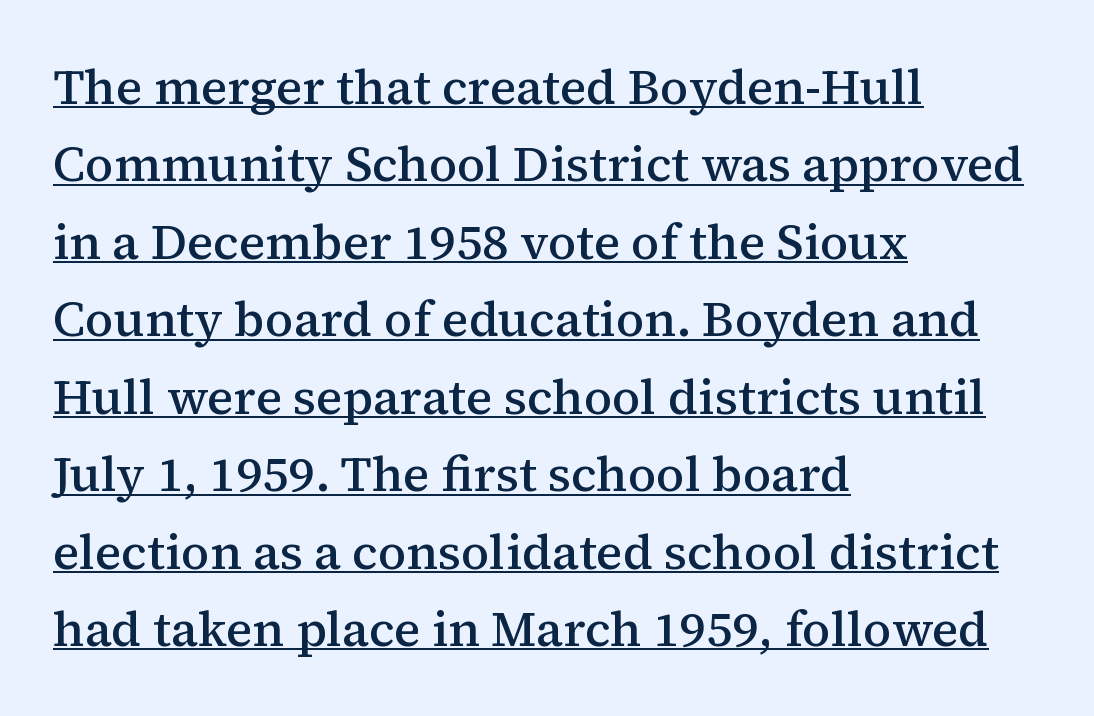
{"serif": "yes", "italic": "no", "bold": "semi", "weight": "semibold", "width": "normal", "stroke_contrast": "medium", "x_height": "medium", "monospaced": "no", "underline": "yes", "align": "left", "line_spacing": "normal", "line_spacing_ratio": 1.58, "letter_spacing": "normal", "letter_spacing_em": 0.0, "glyph_px": 49}
